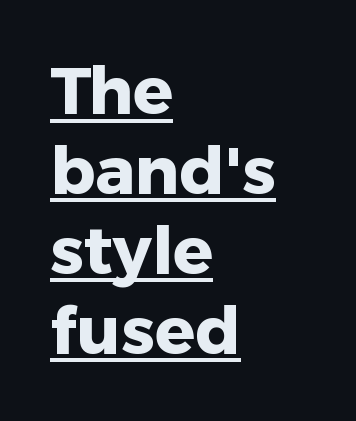
The image shows 66 px heavy sans-serif type, upright; set left-aligned, line spacing 1.21x, normal letter spacing, underlined; low stroke contrast and a medium x-height.
